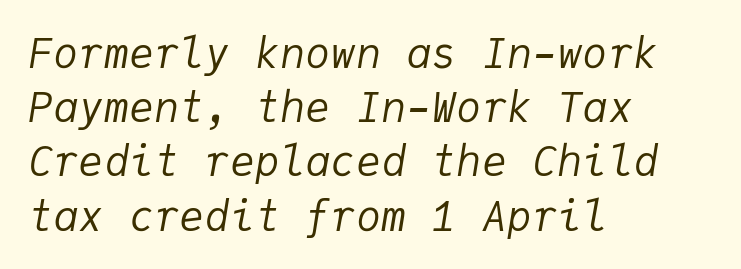
{"italic": "yes", "lean": "right", "slant_degrees": 9, "bold": "no", "weight": "regular", "width": "normal", "stroke_contrast": "low", "x_height": "medium", "monospaced": "yes", "underline": "no", "align": "left", "line_spacing": "normal", "line_spacing_ratio": 1.29, "letter_spacing": "normal", "letter_spacing_em": 0.0, "glyph_px": 42}
